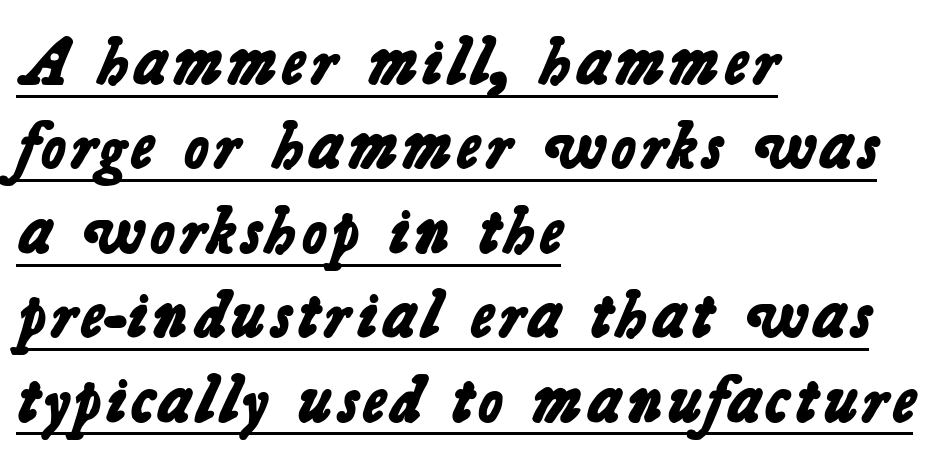
{"serif": "no", "bold": "yes", "weight": "bold", "width": "normal", "stroke_contrast": "low", "x_height": "medium", "monospaced": "no", "underline": "yes", "align": "left", "line_spacing": "normal", "line_spacing_ratio": 1.26, "letter_spacing": "normal", "letter_spacing_em": 0.0, "glyph_px": 67}
